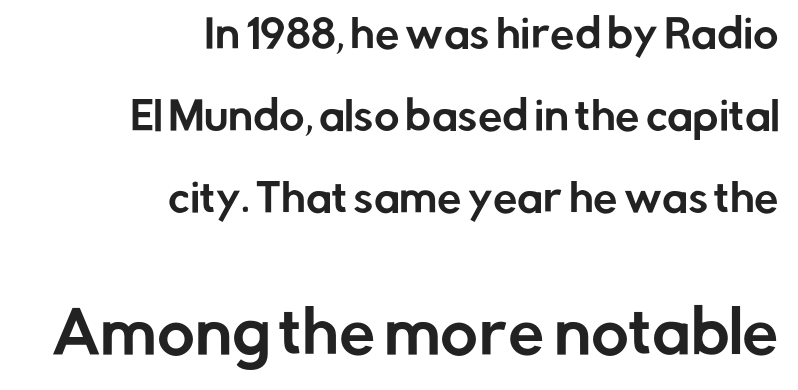
You could fit nearly another row in the gap between these rows. Does the lettering tilt? It doesn't — this is upright. This sample is right-justified, so line beginnings fall wherever the words allow. Quick note: underline off. The face used here appears at its bigger size in the lower chunk. This rendering employs a face without finishing strokes, i.e., a sans-serif.
